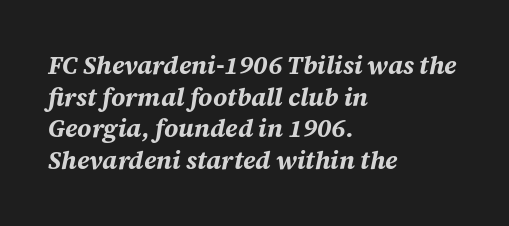
Does the weight exceed regular? Yes, all the way to bold. Emphasis-style slanted type is in use. Characters follow at the spacing the type designer built in. Line spacing here is normal. The space beneath each line is pristine and unruled.
